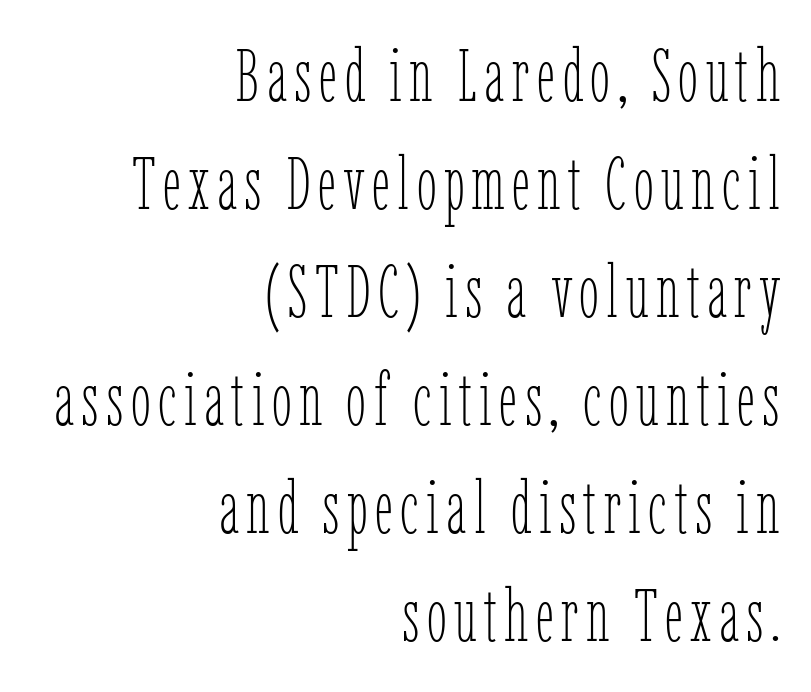
Q: Is the text bold? A: No.
Q: Is the text italic (slanted)? A: No, it is upright.
Q: Is the text underlined? A: No.
Q: How is the paragraph aligned? A: Right-aligned.
Q: Is the spacing between lines tight, normal or loose? A: Normal.
Q: Width (condensed, normal, or wide)? A: Condensed.
Q: Stroke contrast? A: Low.
Q: x-height? A: Medium.
Q: Monospaced? A: No.
